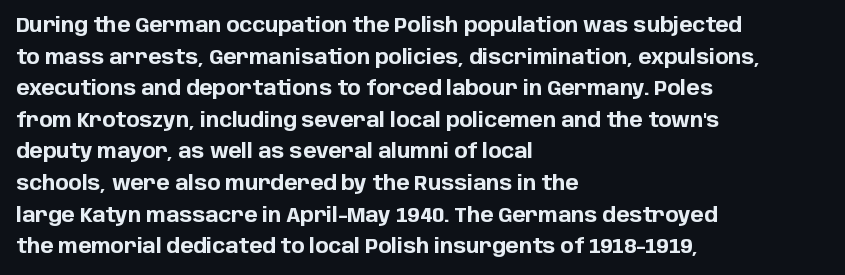
The image shows 20 px bold type, upright; set left-aligned, normal line spacing (1.58x), normal letter spacing, not underlined.
